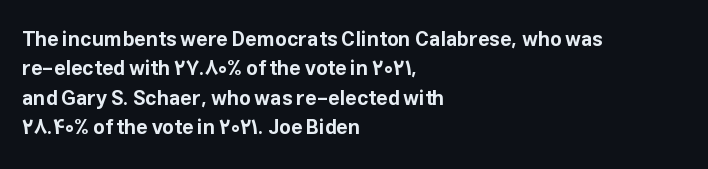
{"italic": "no", "bold": "yes", "underline": "no", "align": "left", "line_spacing": "normal", "line_spacing_ratio": 1.47, "letter_spacing": "normal", "letter_spacing_em": 0.0, "glyph_px": 20}
